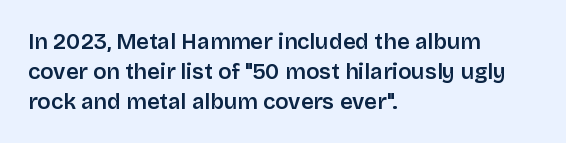
The image shows 22 px text type, upright; set left-aligned, normal line spacing (1.36x), normal letter spacing, not underlined.
